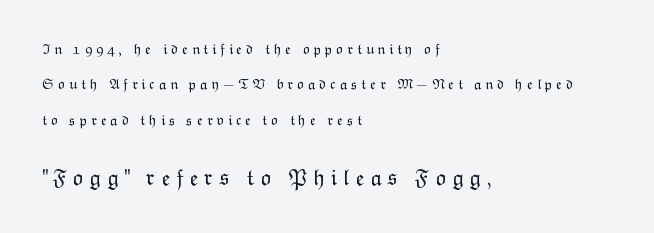
Q: Is the text bold? A: No.
Q: Is the text italic (slanted)? A: No, it is upright.
Q: Is the text underlined? A: No.
Q: How is the paragraph aligned? A: Left-aligned.
Q: Is the spacing between letters normal or unusually wide? A: Unusually wide.
Q: Is the spacing between lines tight, normal or loose? A: Loose.
Q: Which block of text is set in a larger size, the first (top) or the second (bottom)? A: The second (bottom) one.
